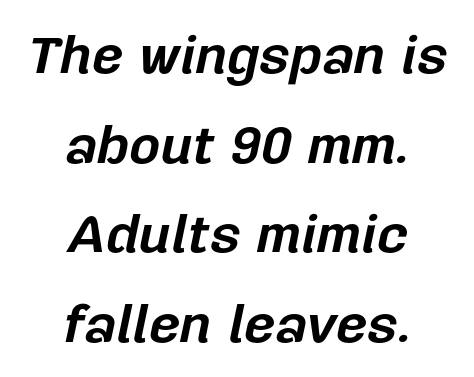
{"italic": "yes", "lean": "right", "slant_degrees": 12, "bold": "yes", "weight": "bold", "width": "normal", "stroke_contrast": "low", "x_height": "medium", "monospaced": "no", "underline": "no", "align": "center", "line_spacing": "normal", "line_spacing_ratio": 1.66, "letter_spacing": "normal", "letter_spacing_em": 0.0, "glyph_px": 54}
